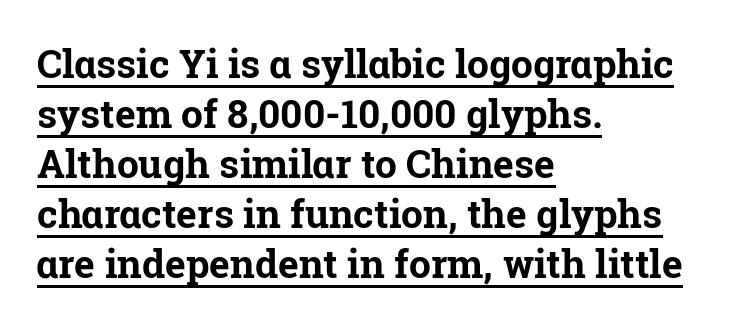
Q: Is the text bold? A: Yes.
Q: Is the text italic (slanted)? A: No, it is upright.
Q: Is the typeface a serif or a sans-serif typeface? A: Serif.
Q: Is the text underlined? A: Yes.
Q: How is the paragraph aligned? A: Left-aligned.
Q: Is the spacing between letters normal or unusually wide? A: Normal.
Q: Is the spacing between lines tight, normal or loose? A: Normal.
Q: Width (condensed, normal, or wide)? A: Normal.
Q: Stroke contrast? A: Low.
Q: x-height? A: Medium.
Q: Monospaced? A: No.
